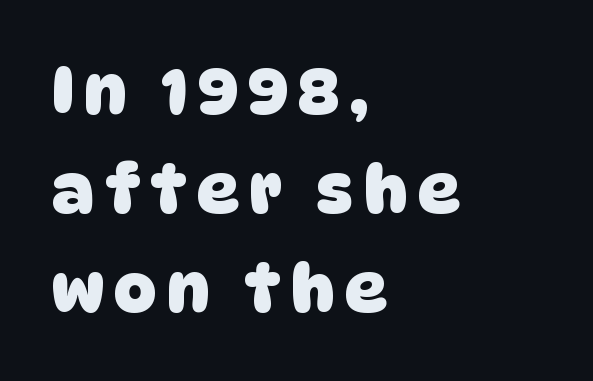
{"serif": "no", "bold": "yes", "weight": "heavy", "width": "normal", "stroke_contrast": "low", "x_height": "large", "monospaced": "no", "underline": "no", "align": "left", "line_spacing": "normal", "line_spacing_ratio": 1.52, "glyph_px": 65}
